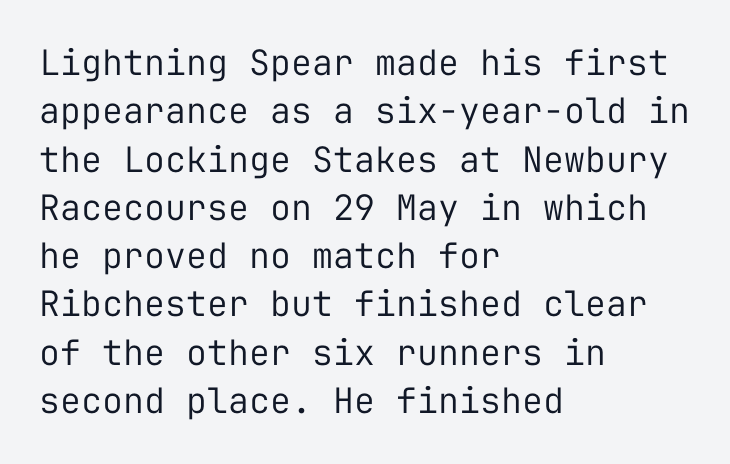
Here the designer chose a console-style face with uniform glyph widths. If you drew a ruler down the left edge, every line would touch it. Check where the strokes stop: nothing finishes them off — pure sans. Each new line begins a customary step beneath the previous one. Anything drawn beneath the words? Only blank space.
